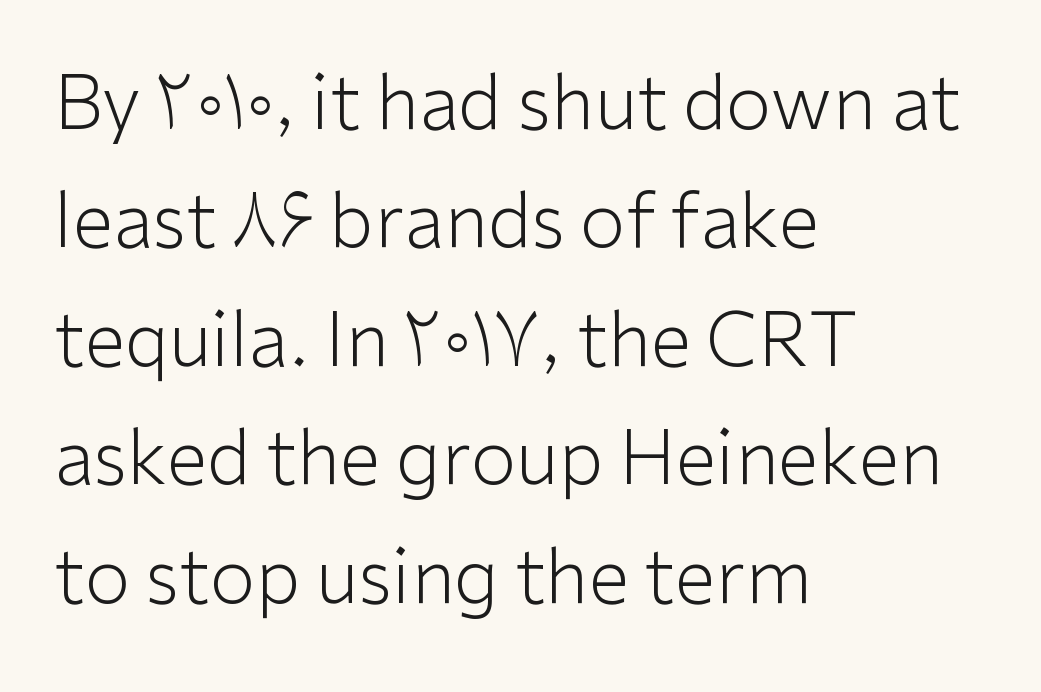
The image shows 74 px light sans-serif type, upright; set left-aligned, normal line spacing (1.6x), normal letter spacing, not underlined; low stroke contrast and a medium x-height.
